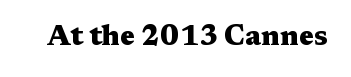
Do the characters align in a grid? No, the font is proportional. To sum up the face: it has serifs. The zone under the glyphs is completely vacant. Spacing between characters is what you'd get straight out of the box.
